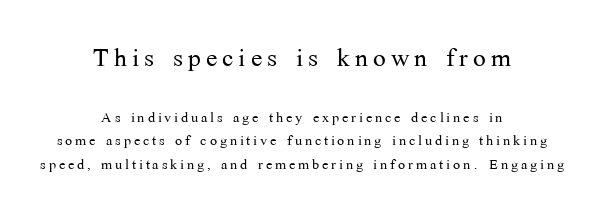
Bare-footed words on every line. The strokes carry an ordinary text weight at most. Classification — serif. Between these two stacked blocks, the higher one wins on size. A typesetter would call this proportional, since set widths differ per character.
